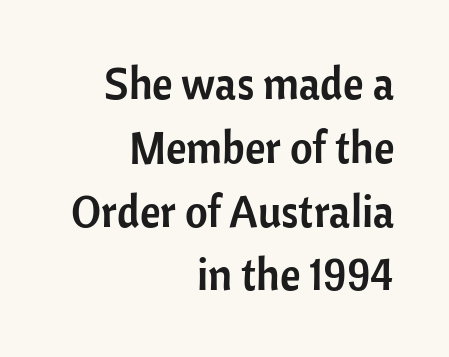
Q: Is the text italic (slanted)? A: No, it is upright.
Q: Is the typeface a serif or a sans-serif typeface? A: Sans-serif.
Q: Is the text underlined? A: No.
Q: How is the paragraph aligned? A: Right-aligned.
Q: Is the spacing between letters normal or unusually wide? A: Normal.
Q: Is the spacing between lines tight, normal or loose? A: Normal.
Q: Width (condensed, normal, or wide)? A: Normal.
Q: Stroke contrast? A: Low.
Q: x-height? A: Medium.
Q: Monospaced? A: No.
